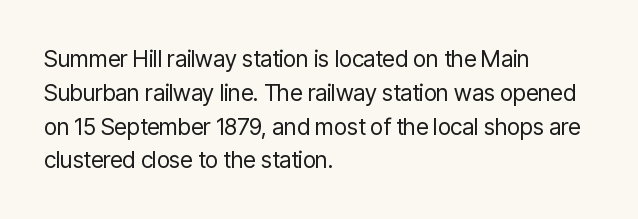
Q: Is the text bold? A: No.
Q: Is the text italic (slanted)? A: No, it is upright.
Q: Is the text underlined? A: No.
Q: How is the paragraph aligned? A: Left-aligned.
Q: Is the spacing between letters normal or unusually wide? A: Normal.
Q: Is the spacing between lines tight, normal or loose? A: Normal.
